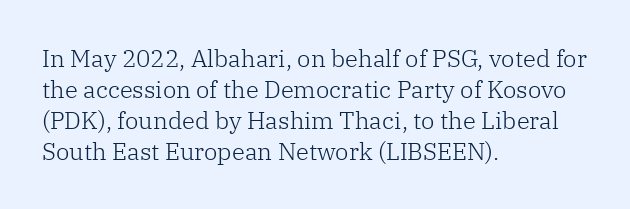
These lines keep a tight, regular rhythm from letter to letter. Notice how descenders clear the ascenders below comfortably — that's standard leading. These lines were composed using upright roman letters. One-word summary of the alignment: left. Nobody drew a line under any word here. The typesetting does not lean heavy: it is not bold.
